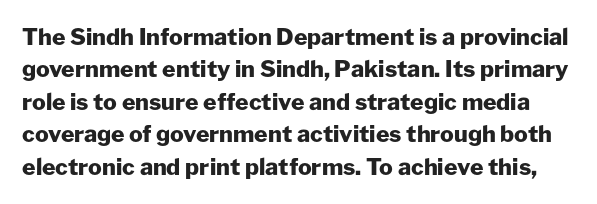
Characters remain perfectly vertical along every line. Underlining? Definitely not there. How heavy is the stroke? Heavy — this is a bold. How are the letters spaced? Ordinarily, with no added tracking.
